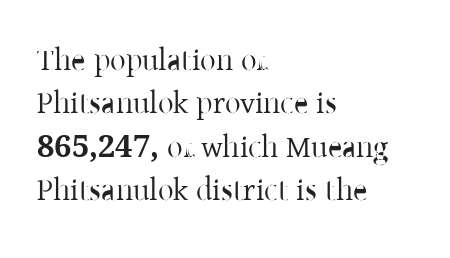
A bare baseline throughout the passage. The letters carry serifs — small finishing strokes at the ends of their stems. The face used here is proportionally spaced, like ordinary book or web type. Vertically, the passage feels balanced, rows spaced as you'd expect.
